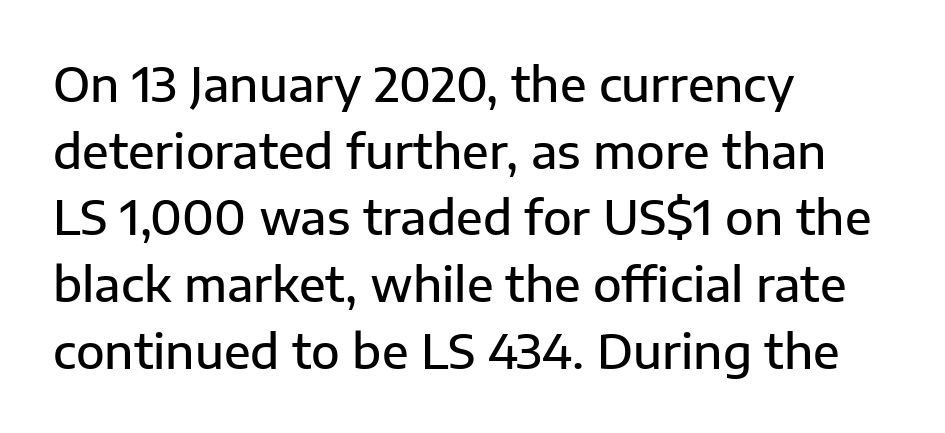
Q: Is the text bold? A: Semi-bold.
Q: Is the text italic (slanted)? A: No, it is upright.
Q: Is the typeface a serif or a sans-serif typeface? A: Sans-serif.
Q: Is the text underlined? A: No.
Q: How is the paragraph aligned? A: Left-aligned.
Q: Is the spacing between letters normal or unusually wide? A: Normal.
Q: Is the spacing between lines tight, normal or loose? A: Normal.
Q: Width (condensed, normal, or wide)? A: Normal.
Q: Stroke contrast? A: Low.
Q: x-height? A: Medium.
Q: Monospaced? A: No.
